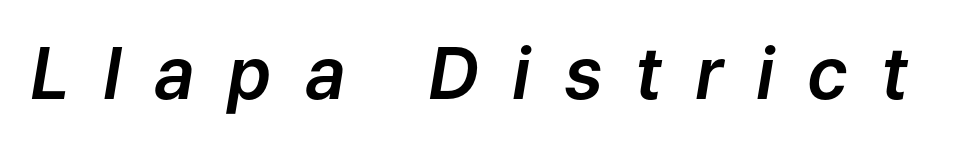
The image shows 71 px text type, italic (leaning right); set unusually wide letter spacing (+0.46 em), not underlined; low stroke contrast and a medium x-height.
